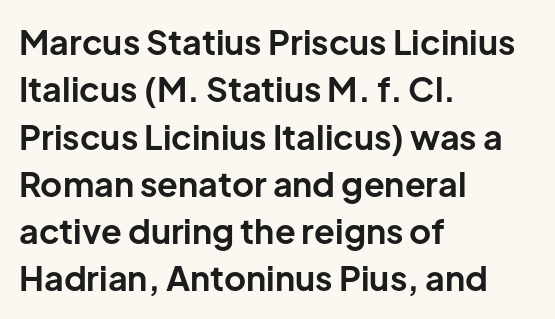
{"serif": "no", "italic": "no", "bold": "yes", "weight": "bold", "width": "normal", "stroke_contrast": "low", "x_height": "medium", "monospaced": "no", "underline": "no", "align": "left", "line_spacing": "normal", "line_spacing_ratio": 1.39, "letter_spacing": "normal", "letter_spacing_em": 0.0, "glyph_px": 34}
